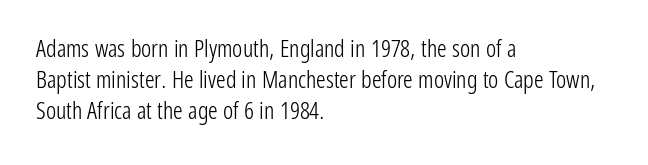
These lines keep a tight, regular rhythm from letter to letter. Notice how descenders clear the ascenders below comfortably — that's standard leading. These lines were composed using upright roman letters. One-word summary of the alignment: left. Nobody drew a line under any word here. The typesetting does not lean heavy: it is not bold.
